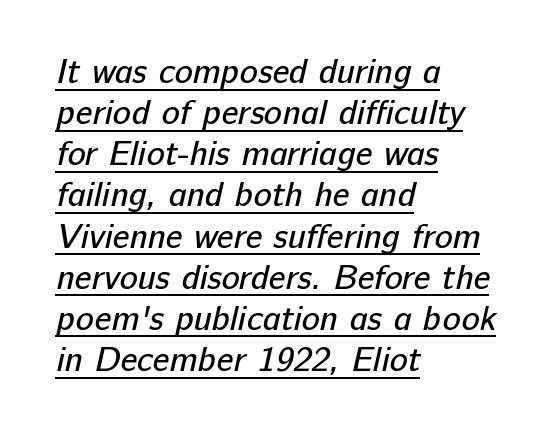
{"serif": "no", "bold": "no", "weight": "regular", "width": "normal", "stroke_contrast": "low", "x_height": "medium", "monospaced": "no", "underline": "yes", "align": "left", "line_spacing_ratio": 1.21, "letter_spacing": "normal", "letter_spacing_em": 0.0, "glyph_px": 34}
